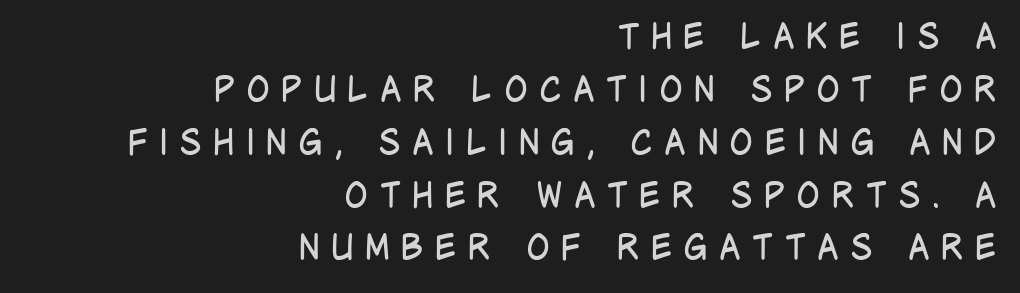
Q: Is the text bold? A: No.
Q: Is the text italic (slanted)? A: No, it is upright.
Q: Is the typeface a serif or a sans-serif typeface? A: Sans-serif.
Q: Is the text underlined? A: No.
Q: How is the paragraph aligned? A: Right-aligned.
Q: Is the spacing between letters normal or unusually wide? A: Unusually wide.
Q: Is the spacing between lines tight, normal or loose? A: Normal.
Q: Width (condensed, normal, or wide)? A: Condensed.
Q: Stroke contrast? A: Low.
Q: x-height? A: Large.
Q: Monospaced? A: No.
